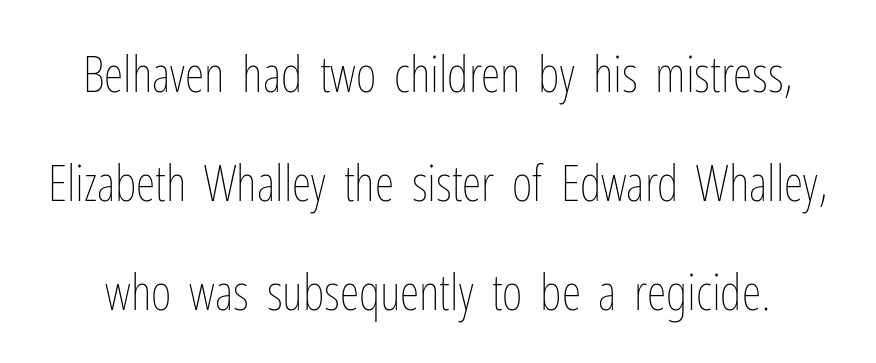
{"italic": "no", "bold": "no", "weight": "thin", "width": "condensed", "stroke_contrast": "low", "x_height": "medium", "monospaced": "no", "underline": "no", "line_spacing": "loose", "line_spacing_ratio": 2.18, "letter_spacing": "normal", "letter_spacing_em": 0.0, "glyph_px": 50}
